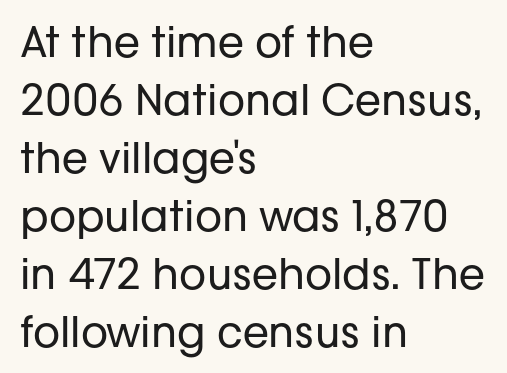
Q: Is the text bold? A: No.
Q: Is the text italic (slanted)? A: No, it is upright.
Q: Is the typeface a serif or a sans-serif typeface? A: Sans-serif.
Q: Is the text underlined? A: No.
Q: How is the paragraph aligned? A: Left-aligned.
Q: Is the spacing between letters normal or unusually wide? A: Normal.
Q: Is the spacing between lines tight, normal or loose? A: Normal.
Q: Width (condensed, normal, or wide)? A: Normal.
Q: Stroke contrast? A: Low.
Q: x-height? A: Medium.
Q: Monospaced? A: No.
